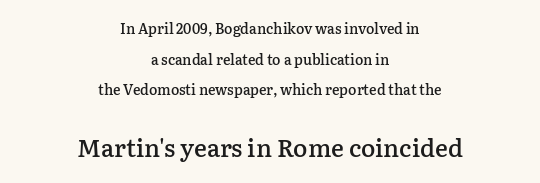
The image shows 24 px text type, upright; set centered, loose line spacing (2.19x), normal letter spacing, not underlined; the second (bottom) block is 1.71x larger.
